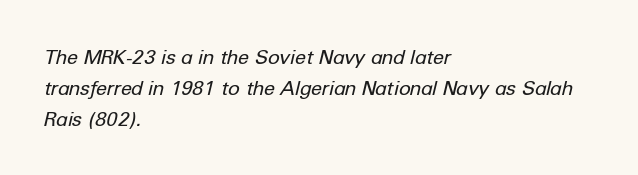
{"italic": "yes", "lean": "right", "slant_degrees": 12, "bold": "no", "underline": "no", "align": "left", "line_spacing": "normal", "line_spacing_ratio": 1.54, "letter_spacing": "normal", "letter_spacing_em": 0.0, "glyph_px": 20}
